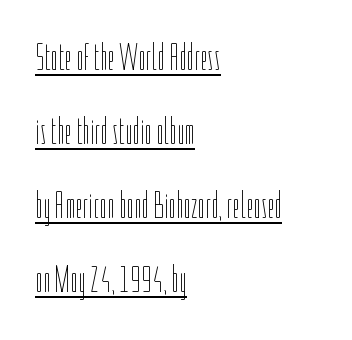
{"italic": "no", "bold": "no", "weight": "thin", "width": "condensed", "stroke_contrast": "low", "x_height": "medium", "monospaced": "no", "underline": "yes", "align": "left", "line_spacing": "loose", "line_spacing_ratio": 1.95, "letter_spacing": "normal", "letter_spacing_em": 0.0, "glyph_px": 38}
